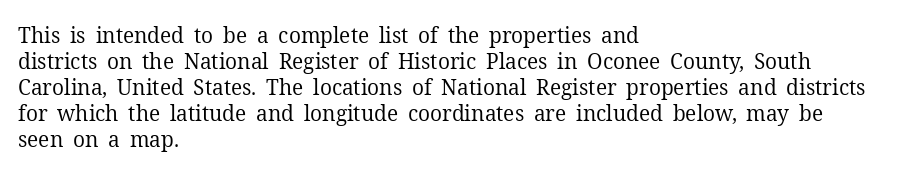
The typography opts for an upright posture over an oblique one. Unmarked baselines from the first word to the last. Students, note that the glyphs here touch the page at normal intervals. Which margin do the lines hug? The left one — the right edge is uneven. The typesetting does not lean heavy: it is not bold.
